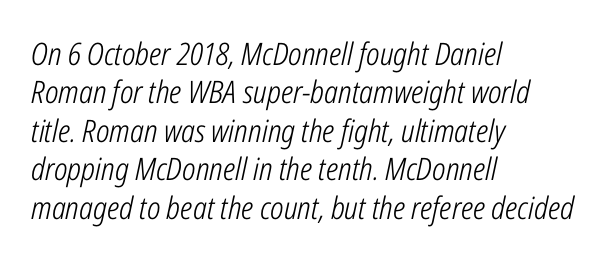
Character widths vary here, with narrow letters taking less room than wide ones. If you drew a line through each stem, it would be angled. Underline: absent. The passage shown has conventional tracking throughout.
